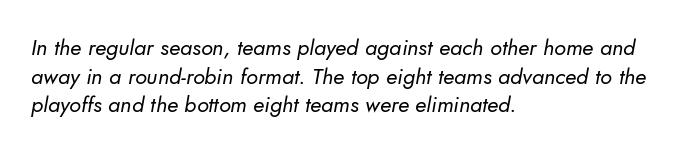
Q: Is the text bold? A: No.
Q: Is the text underlined? A: No.
Q: How is the paragraph aligned? A: Left-aligned.
Q: Is the spacing between letters normal or unusually wide? A: Normal.
Q: Is the spacing between lines tight, normal or loose? A: Normal.
